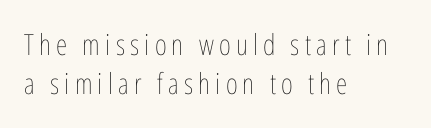
{"italic": "no", "bold": "no", "weight": "thin", "width": "condensed", "stroke_contrast": "low", "x_height": "medium", "monospaced": "no", "underline": "no", "align": "left", "line_spacing": "normal", "line_spacing_ratio": 1.36, "glyph_px": 29}
